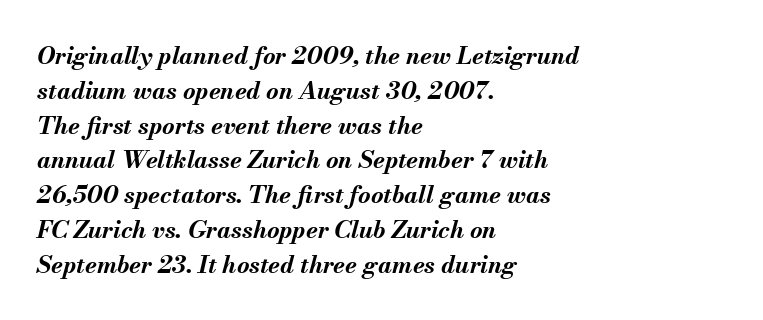
Is the type bold? Yes — the strokes are clearly thick and heavy. How are the letters spaced? Ordinarily, with no added tracking. This rendering uses left alignment, leaving the right contour irregular. Does the leading feel generous? No, just average. Rendered with sloped, italic letterforms.
